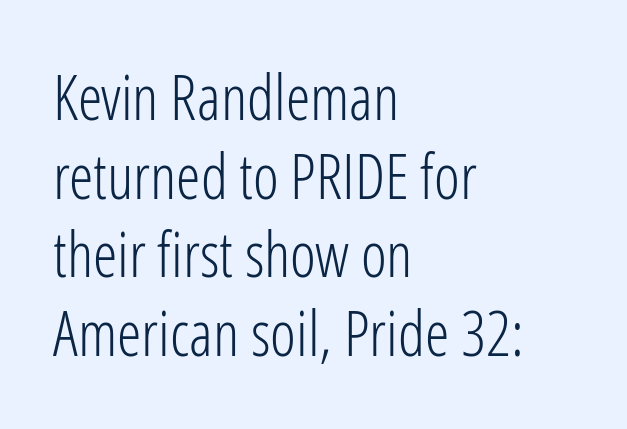
The image shows 62 px light, condensed sans-serif type, upright; set left-aligned, normal line spacing (1.27x), normal letter spacing, not underlined; low stroke contrast and a medium x-height.
